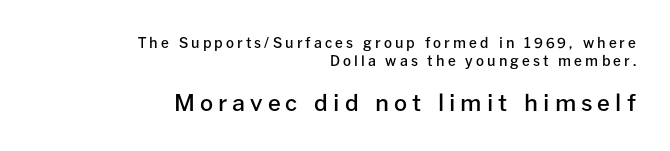
{"italic": "no", "bold": "semi", "underline": "no", "align": "right", "line_spacing": "normal", "line_spacing_ratio": 1.26, "letter_spacing": "wide", "letter_spacing_em": 0.22, "larger_block": "second", "size_ratio": 1.64, "glyph_px": 23}
